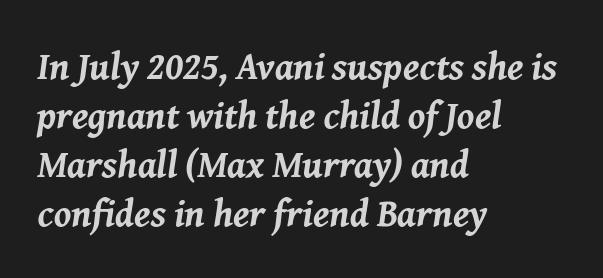
{"italic": "yes", "lean": "right", "slant_degrees": 8, "bold": "yes", "weight": "bold", "width": "normal", "stroke_contrast": "medium", "x_height": "medium", "monospaced": "no", "underline": "no", "align": "left", "line_spacing": "normal", "line_spacing_ratio": 1.29, "letter_spacing": "normal", "letter_spacing_em": 0.0, "glyph_px": 38}
